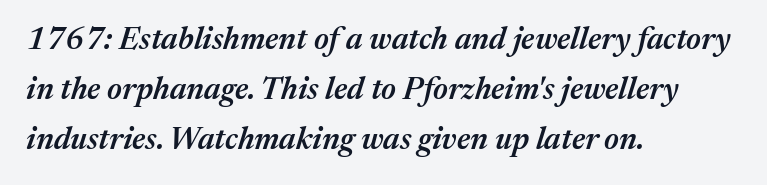
Q: Is the text bold? A: Semi-bold.
Q: Is the text italic (slanted)? A: Yes, it leans right by about 17 degrees.
Q: Is the text underlined? A: No.
Q: How is the paragraph aligned? A: Left-aligned.
Q: Is the spacing between letters normal or unusually wide? A: Normal.
Q: Is the spacing between lines tight, normal or loose? A: Normal.
Q: Width (condensed, normal, or wide)? A: Normal.
Q: Stroke contrast? A: Medium.
Q: x-height? A: Medium.
Q: Monospaced? A: No.
